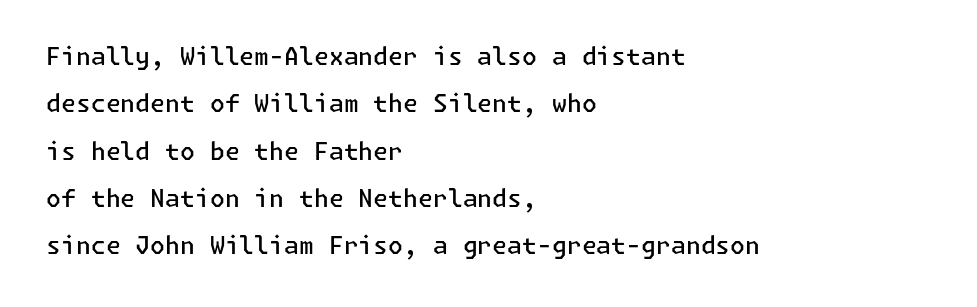
Q: Is the text bold? A: Semi-bold.
Q: Is the text italic (slanted)? A: No, it is upright.
Q: Is the text underlined? A: No.
Q: How is the paragraph aligned? A: Left-aligned.
Q: Is the spacing between letters normal or unusually wide? A: Normal.
Q: Is the spacing between lines tight, normal or loose? A: Loose.
